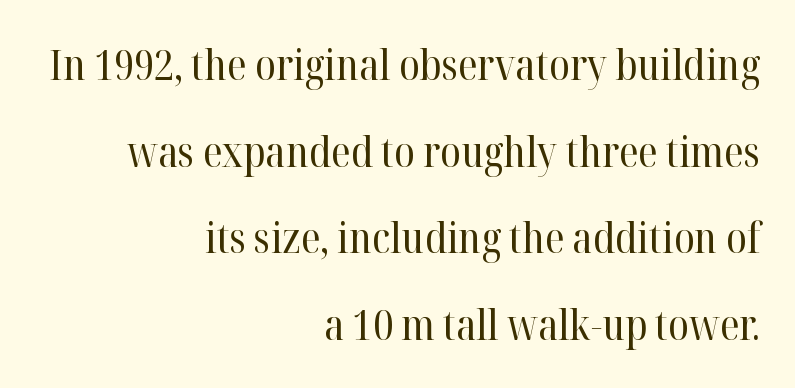
{"serif": "yes", "italic": "no", "bold": "no", "weight": "regular", "width": "normal", "stroke_contrast": "high", "x_height": "medium", "monospaced": "no", "underline": "no", "align": "right", "line_spacing": "loose", "line_spacing_ratio": 2.06, "letter_spacing": "normal", "letter_spacing_em": 0.0, "glyph_px": 42}
